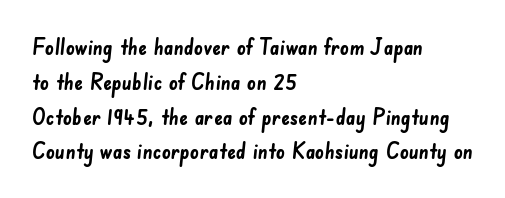
{"bold": "yes", "underline": "no", "align": "left", "line_spacing": "normal", "line_spacing_ratio": 1.58, "letter_spacing": "normal", "letter_spacing_em": 0.0, "glyph_px": 22}
